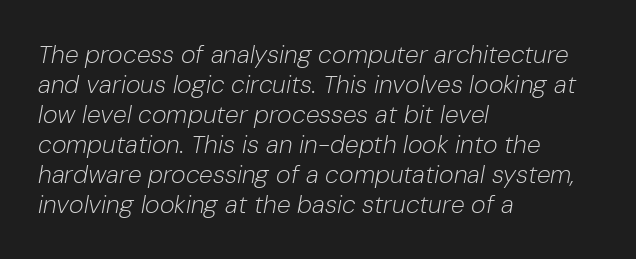
Q: Is the text bold? A: No.
Q: Is the text italic (slanted)? A: Yes, it leans right by about 10 degrees.
Q: Is the text underlined? A: No.
Q: How is the paragraph aligned? A: Left-aligned.
Q: Is the spacing between letters normal or unusually wide? A: Normal.
